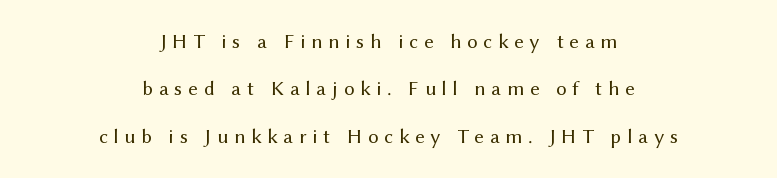
The image shows 21 px text type, upright; set centered, loose line spacing (2.26x), unusually wide letter spacing (+0.27 em), not underlined.
